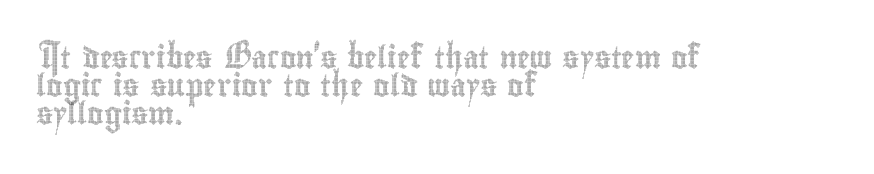
Style check: upright. Decoration check: the copy has no underline. The gaps between neighbouring characters are ordinary and unremarkable. This sample is left-justified, so line endings fall wherever the words run out. The rows are spaced the way most documents space them.
